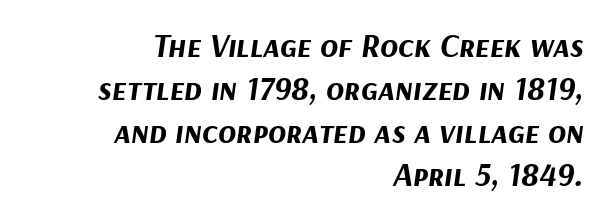
Q: Is the text bold? A: Yes.
Q: Is the text italic (slanted)? A: Yes, it leans right by about 9 degrees.
Q: Is the text underlined? A: No.
Q: How is the paragraph aligned? A: Right-aligned.
Q: Is the spacing between letters normal or unusually wide? A: Normal.
Q: Is the spacing between lines tight, normal or loose? A: Normal.
Q: Width (condensed, normal, or wide)? A: Normal.
Q: Stroke contrast? A: Medium.
Q: x-height? A: Medium.
Q: Monospaced? A: No.
